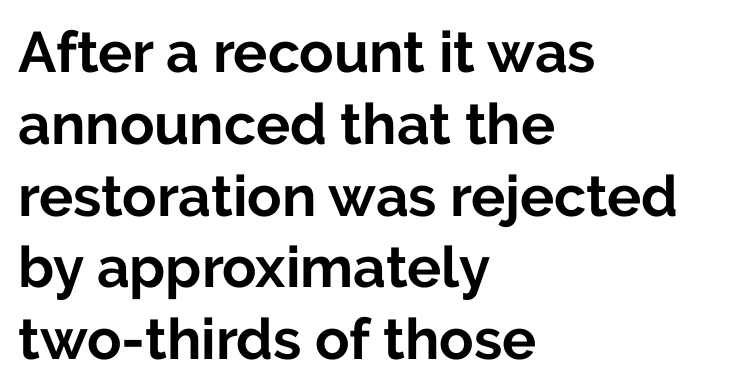
The image shows 57 px bold sans-serif type, upright; set left-aligned, normal line spacing (1.26x), normal letter spacing, not underlined; low stroke contrast and a medium x-height.
